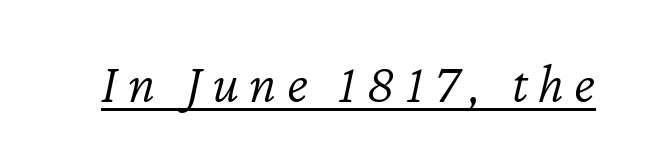
{"italic": "yes", "lean": "right", "slant_degrees": 12, "bold": "no", "weight": "light", "width": "normal", "stroke_contrast": "low", "x_height": "medium", "monospaced": "no", "underline": "yes", "glyph_px": 56}
